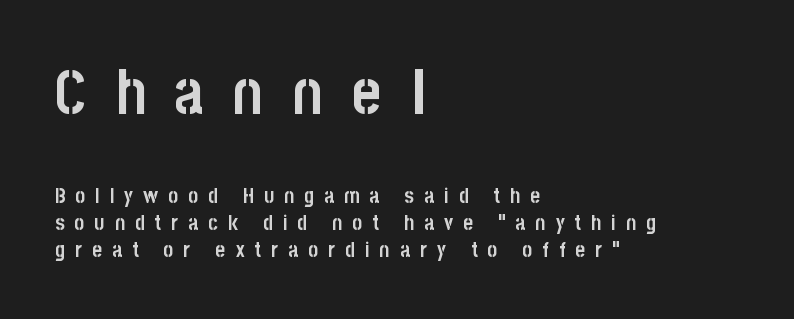
{"serif": "no", "italic": "no", "bold": "yes", "weight": "semibold", "width": "condensed", "stroke_contrast": "low", "x_height": "large", "monospaced": "no", "underline": "no", "align": "left", "line_spacing": "normal", "line_spacing_ratio": 1.27, "letter_spacing": "wide", "letter_spacing_em": 0.48, "larger_block": "first", "size_ratio": 2.95, "glyph_px": 62}
